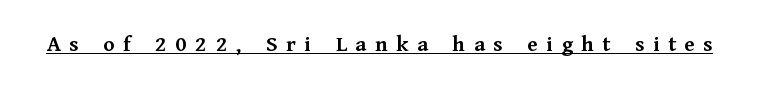
{"italic": "no", "bold": "yes", "underline": "yes", "letter_spacing": "wide", "letter_spacing_em": 0.37, "glyph_px": 23}
